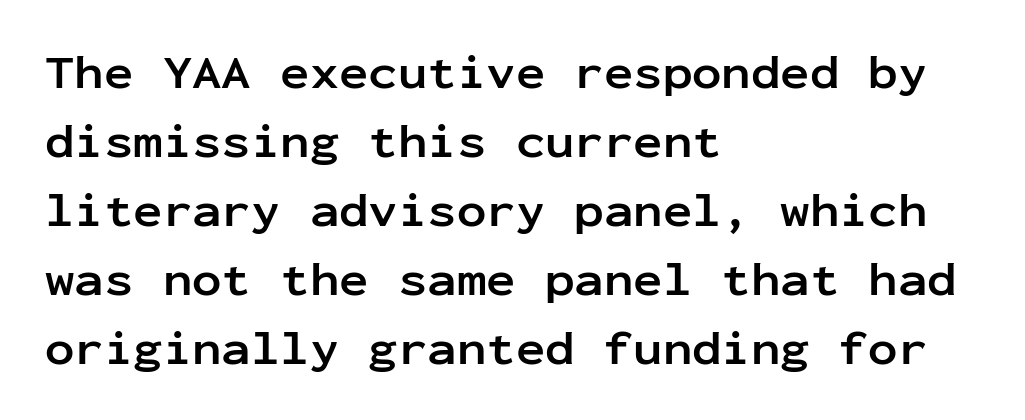
{"serif": "no", "italic": "no", "bold": "yes", "weight": "semibold", "width": "normal", "stroke_contrast": "low", "x_height": "medium", "monospaced": "yes", "underline": "no", "align": "left", "line_spacing": "normal", "line_spacing_ratio": 1.41, "letter_spacing": "normal", "letter_spacing_em": 0.0, "glyph_px": 49}
